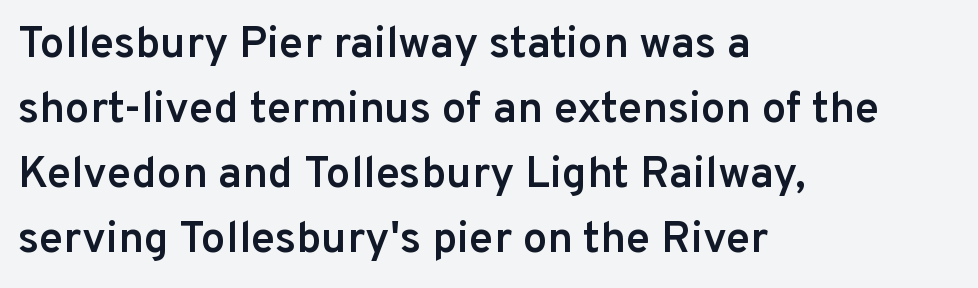
A typesetter would call this proportional, since set widths differ per character. Look at the stroke-to-counter ratio: somewhat heavy, a semibold. The space beneath each line is pristine and unruled. The setting favours the left margin, as ordinary paragraphs usually do. These lines sit exactly where default settings would place them.
